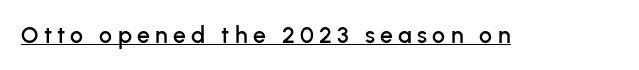
The image shows 23 px text type, upright; set unusually wide letter spacing (+0.23 em), underlined.
